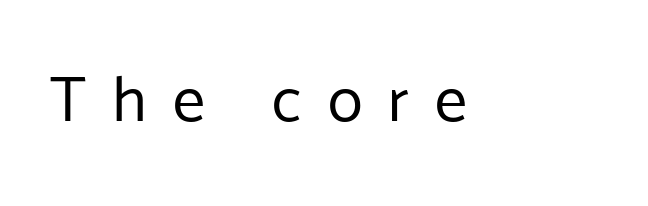
Q: Is the text bold? A: No.
Q: Is the text italic (slanted)? A: No, it is upright.
Q: Is the typeface a serif or a sans-serif typeface? A: Sans-serif.
Q: Is the text underlined? A: No.
Q: Is the spacing between letters normal or unusually wide? A: Unusually wide.
Q: Width (condensed, normal, or wide)? A: Normal.
Q: Stroke contrast? A: Low.
Q: x-height? A: Medium.
Q: Monospaced? A: No.
